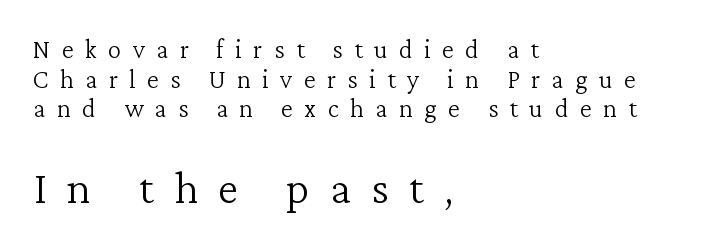
{"serif": "yes", "italic": "no", "bold": "no", "weight": "light", "width": "normal", "stroke_contrast": "low", "x_height": "medium", "monospaced": "no", "underline": "no", "align": "left", "line_spacing": "tight", "line_spacing_ratio": 1.1, "letter_spacing": "wide", "letter_spacing_em": 0.42, "larger_block": "second", "size_ratio": 1.74, "glyph_px": 47}
